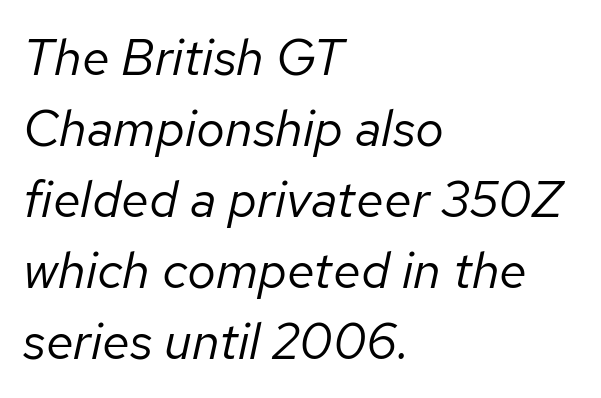
{"italic": "yes", "lean": "right", "slant_degrees": 12, "bold": "no", "weight": "regular", "width": "normal", "stroke_contrast": "low", "x_height": "medium", "monospaced": "no", "underline": "no", "align": "left", "line_spacing": "normal", "line_spacing_ratio": 1.39, "letter_spacing": "normal", "letter_spacing_em": 0.0, "glyph_px": 51}
